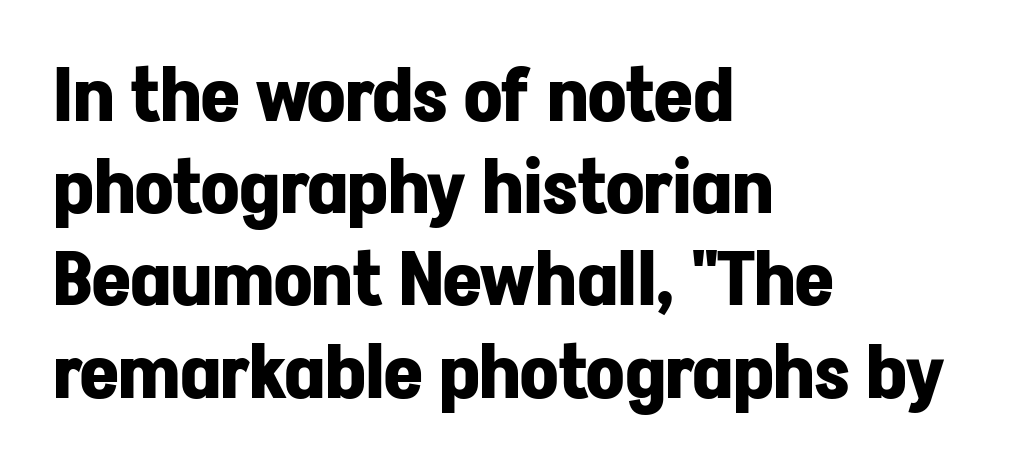
Notice how thick the strokes are: this is what a full bold looks like. Type without underlining. Honestly, the letter spacing is just normal — you wouldn't notice it. Nope, not italic — everything's standing straight.
